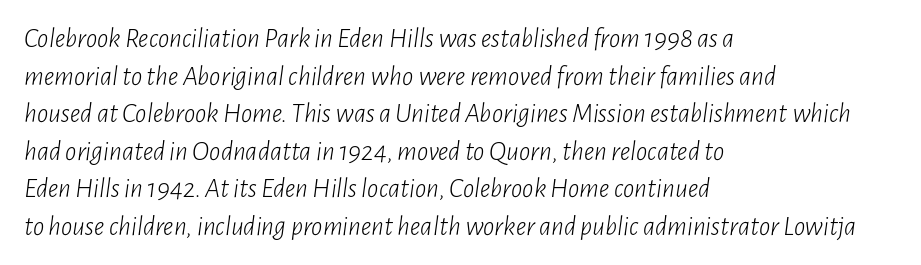
The image shows 28 px light, condensed type, italic (leaning right); set left-aligned, normal line spacing (1.34x), normal letter spacing, not underlined; low stroke contrast and a medium x-height.
